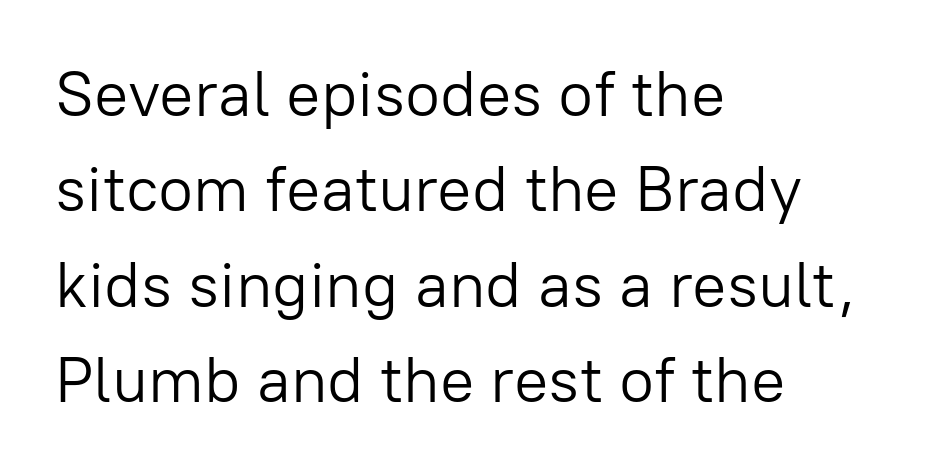
{"serif": "no", "italic": "no", "bold": "no", "weight": "light", "width": "normal", "stroke_contrast": "low", "x_height": "medium", "monospaced": "no", "underline": "no", "align": "left", "line_spacing": "normal", "line_spacing_ratio": 1.49, "letter_spacing": "normal", "letter_spacing_em": 0.0, "glyph_px": 64}
